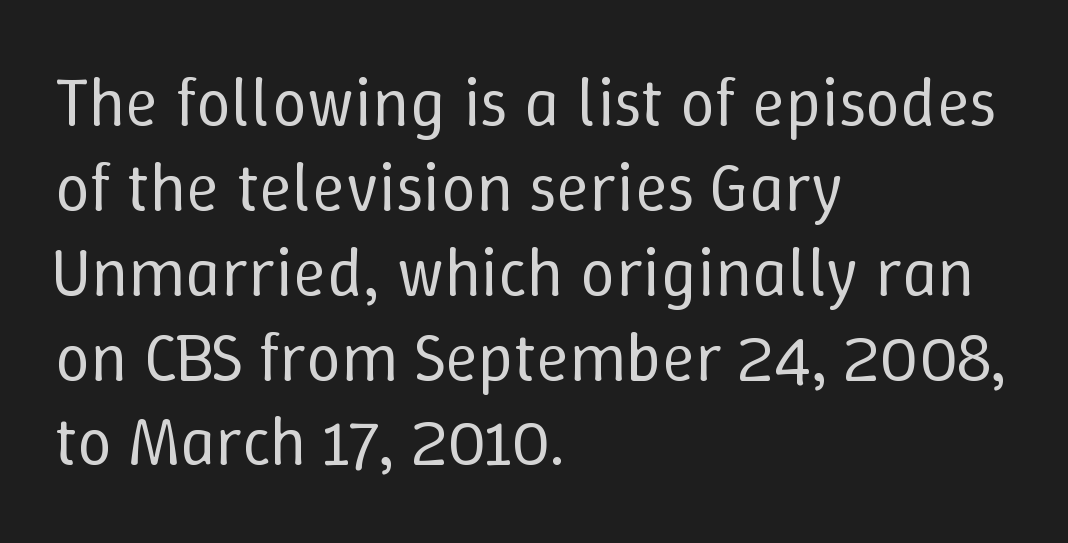
The image shows 69 px regular-weight type, upright; set left-aligned, line spacing 1.23x, normal letter spacing, not underlined; low stroke contrast and a medium x-height.
